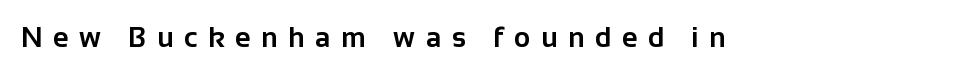
The image shows 28 px bold sans-serif type, upright; set unusually wide letter spacing (+0.38 em), not underlined; low stroke contrast and a medium x-height.
